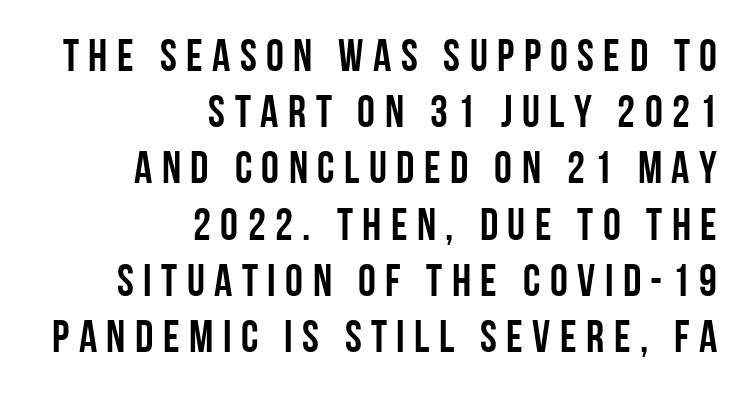
{"serif": "no", "italic": "no", "width": "condensed", "stroke_contrast": "low", "x_height": "large", "monospaced": "no", "underline": "no", "align": "right", "line_spacing": "normal", "line_spacing_ratio": 1.25, "letter_spacing": "wide", "letter_spacing_em": 0.21, "glyph_px": 45}
